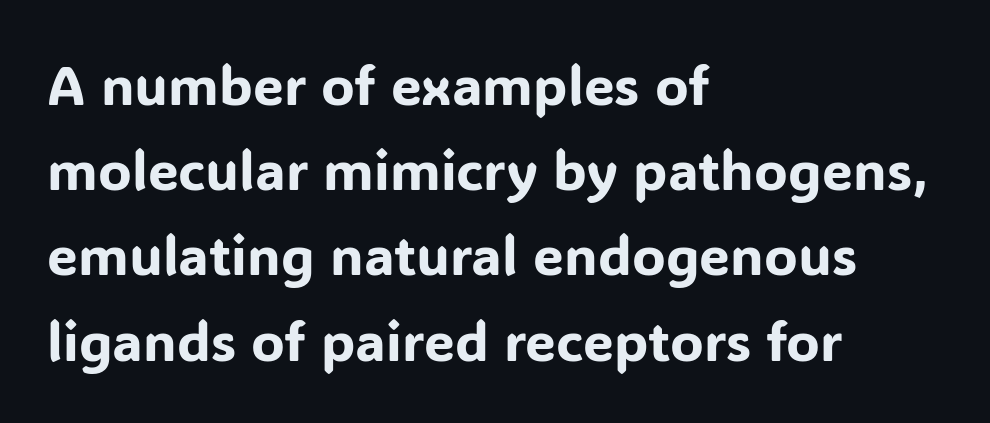
{"serif": "no", "italic": "no", "width": "normal", "stroke_contrast": "low", "x_height": "medium", "monospaced": "no", "underline": "no", "align": "left", "line_spacing": "normal", "line_spacing_ratio": 1.55, "letter_spacing": "normal", "letter_spacing_em": 0.0, "glyph_px": 55}
